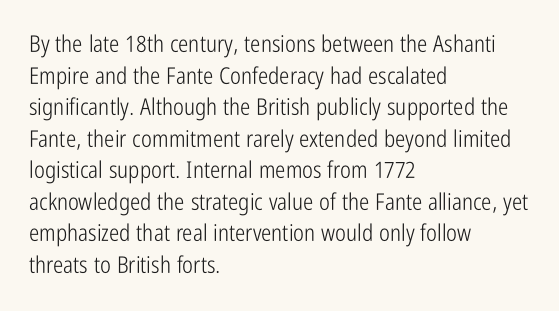
{"italic": "no", "bold": "no", "underline": "no", "align": "left", "line_spacing": "normal", "line_spacing_ratio": 1.37, "letter_spacing": "normal", "letter_spacing_em": 0.0, "glyph_px": 23}
